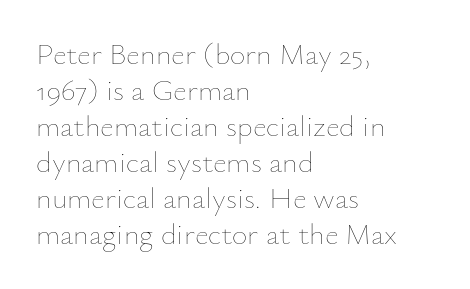
The image shows 30 px thin type, upright; set left-aligned, line spacing 1.2x, normal letter spacing, not underlined; low stroke contrast and a small x-height.
